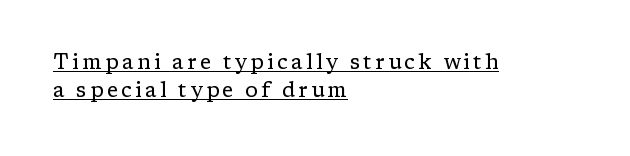
The image shows 21 px text type, upright; set left-aligned, normal line spacing (1.32x), underlined.
